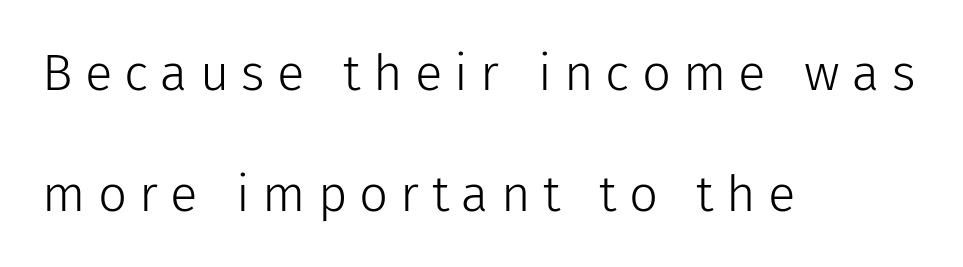
{"serif": "no", "italic": "no", "bold": "no", "weight": "light", "width": "normal", "stroke_contrast": "low", "x_height": "medium", "monospaced": "no", "underline": "no", "align": "left", "line_spacing": "loose", "line_spacing_ratio": 2.37, "letter_spacing": "wide", "letter_spacing_em": 0.24, "glyph_px": 51}
